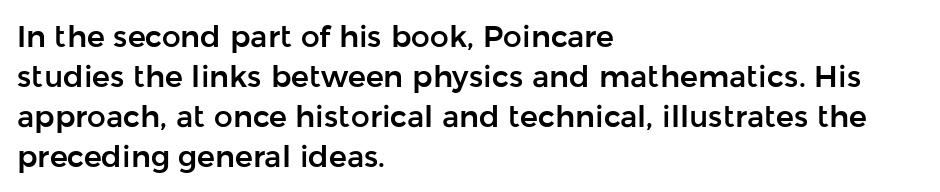
Q: Is the text italic (slanted)? A: No, it is upright.
Q: Is the typeface a serif or a sans-serif typeface? A: Sans-serif.
Q: Is the text underlined? A: No.
Q: How is the paragraph aligned? A: Left-aligned.
Q: Is the spacing between letters normal or unusually wide? A: Normal.
Q: Is the spacing between lines tight, normal or loose? A: Normal.
Q: Width (condensed, normal, or wide)? A: Normal.
Q: Stroke contrast? A: Low.
Q: x-height? A: Medium.
Q: Monospaced? A: No.
